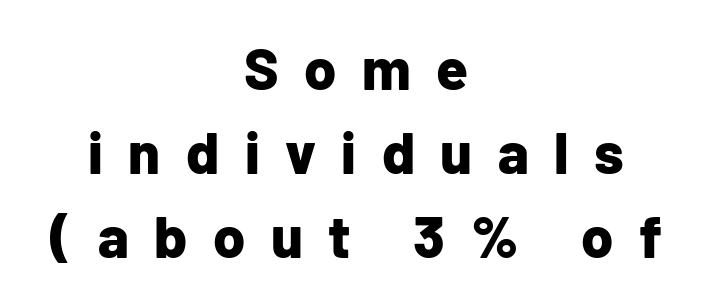
The image shows 58 px bold sans-serif type, upright; set centered, normal line spacing (1.45x), unusually wide letter spacing (+0.44 em), not underlined; low stroke contrast and a medium x-height.
